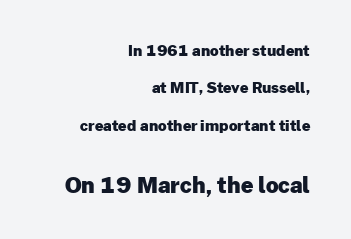
Q: Is the text bold? A: Yes.
Q: Is the text italic (slanted)? A: No, it is upright.
Q: Is the text underlined? A: No.
Q: How is the paragraph aligned? A: Right-aligned.
Q: Is the spacing between letters normal or unusually wide? A: Normal.
Q: Is the spacing between lines tight, normal or loose? A: Loose.
Q: Which block of text is set in a larger size, the first (top) or the second (bottom)? A: The second (bottom) one.
